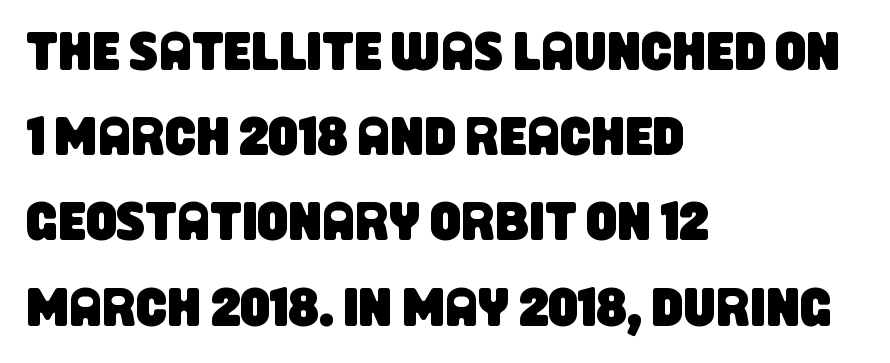
Q: Is the typeface a serif or a sans-serif typeface? A: Sans-serif.
Q: Is the text underlined? A: No.
Q: How is the paragraph aligned? A: Left-aligned.
Q: Is the spacing between letters normal or unusually wide? A: Normal.
Q: Is the spacing between lines tight, normal or loose? A: Normal.
Q: Width (condensed, normal, or wide)? A: Condensed.
Q: Stroke contrast? A: Low.
Q: x-height? A: Large.
Q: Monospaced? A: No.
